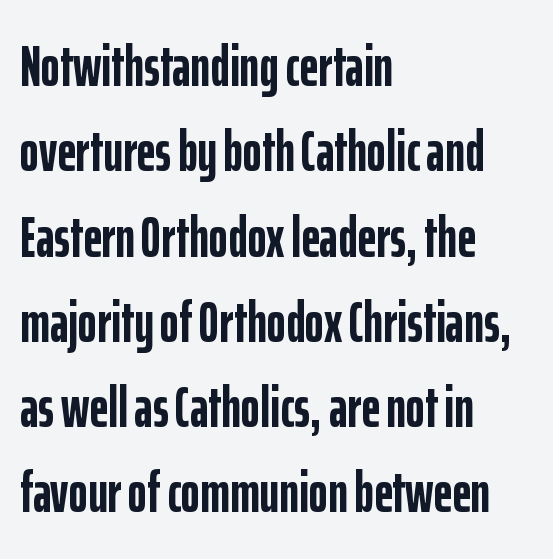
{"serif": "no", "italic": "no", "bold": "yes", "weight": "semibold", "width": "condensed", "stroke_contrast": "low", "x_height": "medium", "monospaced": "no", "underline": "no", "align": "left", "line_spacing": "normal", "line_spacing_ratio": 1.47, "letter_spacing": "normal", "letter_spacing_em": 0.0, "glyph_px": 58}
